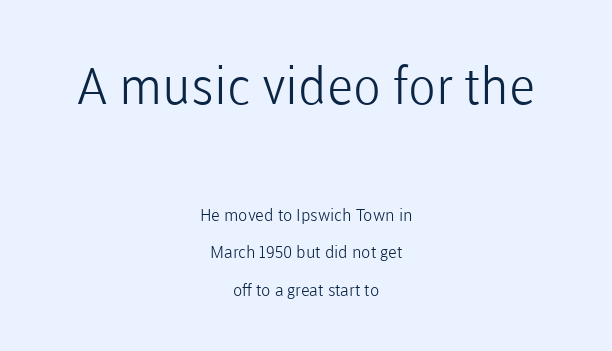
{"serif": "no", "italic": "no", "bold": "no", "weight": "light", "width": "normal", "stroke_contrast": "low", "x_height": "medium", "monospaced": "no", "underline": "no", "align": "center", "line_spacing": "loose", "line_spacing_ratio": 2.2, "letter_spacing": "normal", "letter_spacing_em": 0.0, "larger_block": "first", "size_ratio": 3.0, "glyph_px": 51}
